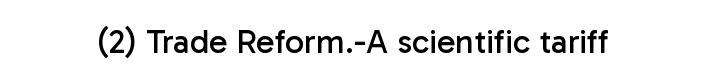
Q: Is the text bold? A: No.
Q: Is the text italic (slanted)? A: No, it is upright.
Q: Is the typeface a serif or a sans-serif typeface? A: Sans-serif.
Q: Is the text underlined? A: No.
Q: Is the spacing between letters normal or unusually wide? A: Normal.
Q: Width (condensed, normal, or wide)? A: Normal.
Q: Stroke contrast? A: Low.
Q: x-height? A: Medium.
Q: Monospaced? A: No.
